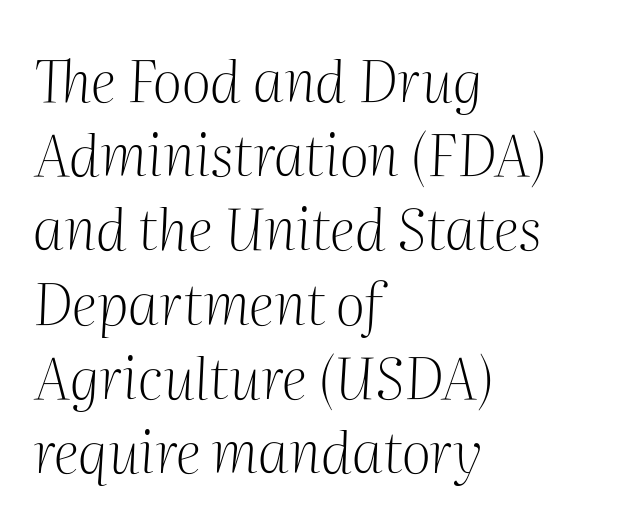
{"serif": "yes", "italic": "yes", "lean": "right", "slant_degrees": 2, "bold": "no", "weight": "light", "width": "normal", "stroke_contrast": "medium", "x_height": "medium", "monospaced": "no", "underline": "no", "align": "left", "line_spacing": "normal", "line_spacing_ratio": 1.28, "letter_spacing": "normal", "letter_spacing_em": 0.0, "glyph_px": 58}
